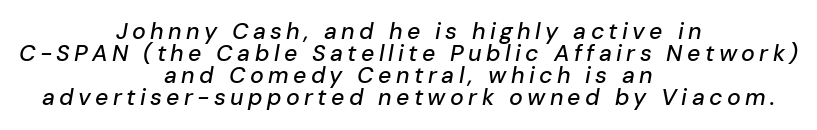
Q: Is the text italic (slanted)? A: Yes, it leans right by about 10 degrees.
Q: Is the text underlined? A: No.
Q: How is the paragraph aligned? A: Centered.
Q: Is the spacing between lines tight, normal or loose? A: Tight.
